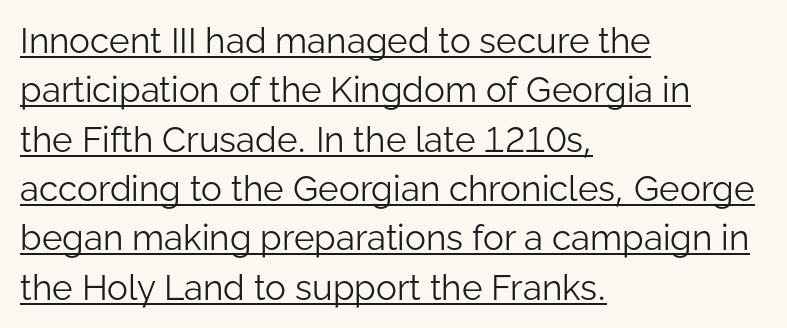
Q: Is the text bold? A: No.
Q: Is the text italic (slanted)? A: No, it is upright.
Q: Is the typeface a serif or a sans-serif typeface? A: Sans-serif.
Q: Is the text underlined? A: Yes.
Q: How is the paragraph aligned? A: Left-aligned.
Q: Is the spacing between letters normal or unusually wide? A: Normal.
Q: Is the spacing between lines tight, normal or loose? A: Normal.
Q: Width (condensed, normal, or wide)? A: Normal.
Q: Stroke contrast? A: Low.
Q: x-height? A: Medium.
Q: Monospaced? A: No.
